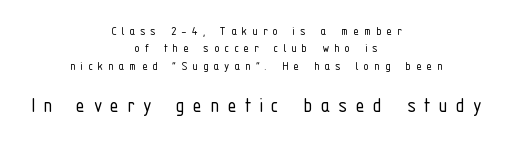
{"italic": "no", "bold": "no", "underline": "no", "align": "center", "line_spacing_ratio": 1.24, "letter_spacing": "wide", "letter_spacing_em": 0.35, "larger_block": "second", "size_ratio": 1.64, "glyph_px": 23}
